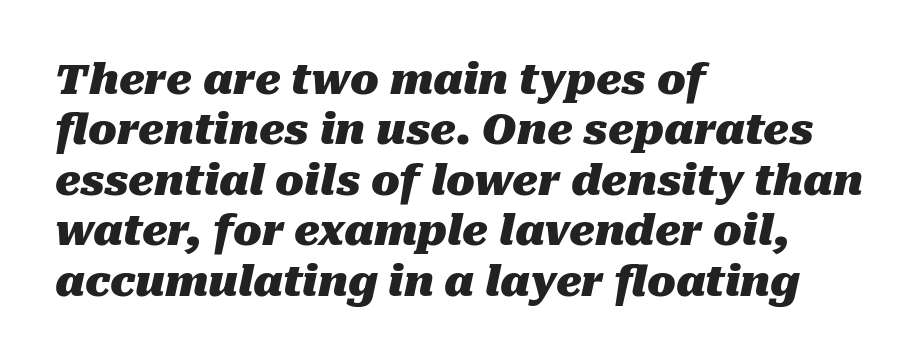
Q: Is the text bold? A: Yes.
Q: Is the text italic (slanted)? A: Yes, it leans right by about 10 degrees.
Q: Is the text underlined? A: No.
Q: How is the paragraph aligned? A: Left-aligned.
Q: Is the spacing between letters normal or unusually wide? A: Normal.
Q: Width (condensed, normal, or wide)? A: Normal.
Q: Stroke contrast? A: Medium.
Q: x-height? A: Medium.
Q: Monospaced? A: No.
